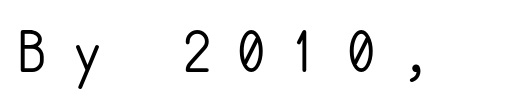
Q: Is the text bold? A: No.
Q: Is the text italic (slanted)? A: No, it is upright.
Q: Is the typeface a serif or a sans-serif typeface? A: Sans-serif.
Q: Is the text underlined? A: No.
Q: Is the spacing between letters normal or unusually wide? A: Unusually wide.
Q: Width (condensed, normal, or wide)? A: Normal.
Q: Stroke contrast? A: Low.
Q: x-height? A: Small.
